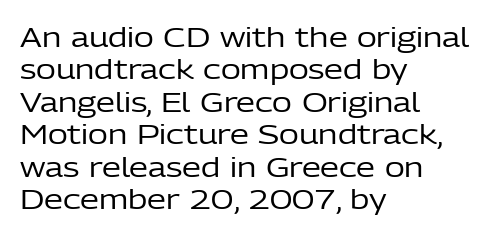
Q: Is the text bold? A: No.
Q: Is the text italic (slanted)? A: No, it is upright.
Q: Is the text underlined? A: No.
Q: How is the paragraph aligned? A: Left-aligned.
Q: Is the spacing between letters normal or unusually wide? A: Normal.
